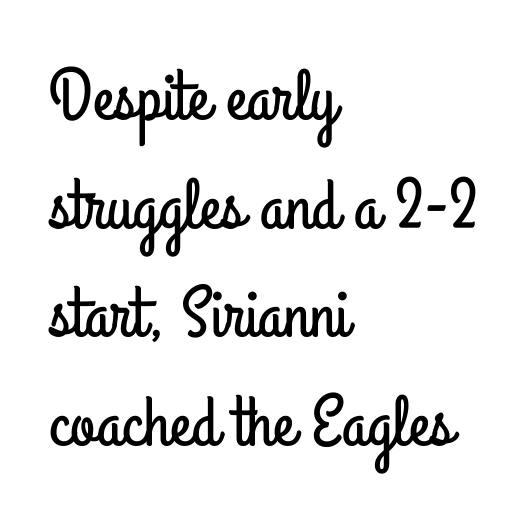
The image shows 72 px condensed sans-serif type, upright; set left-aligned, normal line spacing (1.51x), normal letter spacing, not underlined; low stroke contrast and a small x-height.
